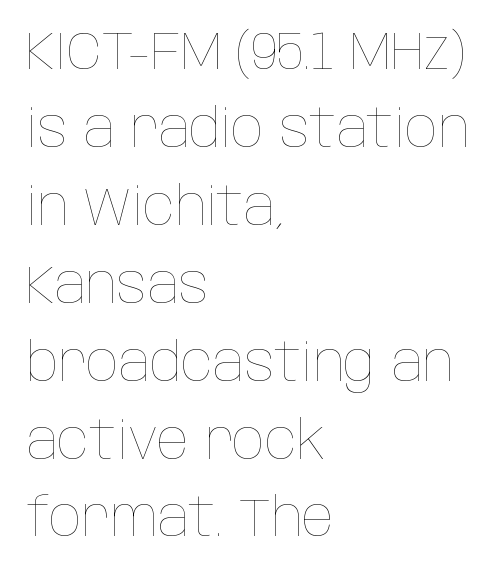
Q: Is the text bold? A: No.
Q: Is the text italic (slanted)? A: No, it is upright.
Q: Is the text underlined? A: No.
Q: How is the paragraph aligned? A: Left-aligned.
Q: Is the spacing between letters normal or unusually wide? A: Normal.
Q: Is the spacing between lines tight, normal or loose? A: Normal.
Q: Width (condensed, normal, or wide)? A: Condensed.
Q: Stroke contrast? A: Low.
Q: x-height? A: Large.
Q: Monospaced? A: No.
